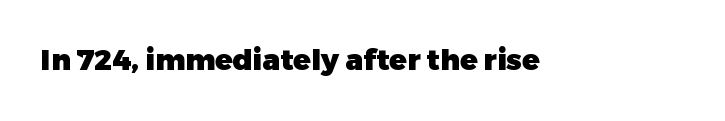
The letters stand upright; this is a roman face. The foot of each line stays bare and open. Tracking here is standard; glyphs follow each other at the usual distance. You can tell from the bare stems that sans-serif type was used. The characters look thick and weighty, a clear bold. Proportional: the letters do not fall into vertical columns.
